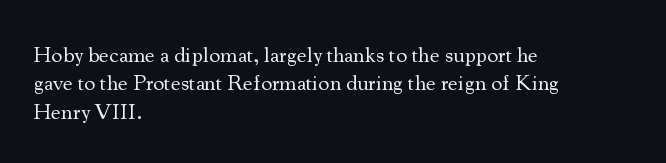
{"italic": "no", "bold": "no", "underline": "no", "align": "left", "line_spacing": "normal", "line_spacing_ratio": 1.29, "letter_spacing": "normal", "letter_spacing_em": 0.0, "glyph_px": 22}
